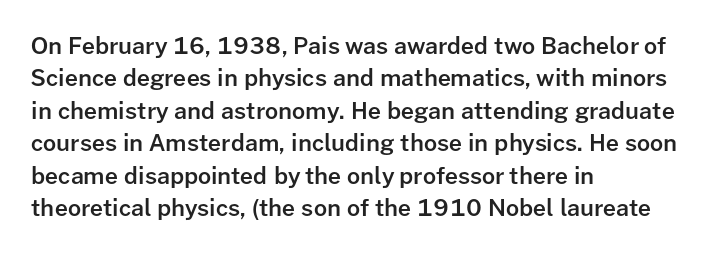
{"italic": "no", "bold": "semi", "underline": "no", "align": "left", "line_spacing": "normal", "line_spacing_ratio": 1.41, "letter_spacing": "normal", "letter_spacing_em": 0.0, "glyph_px": 23}
